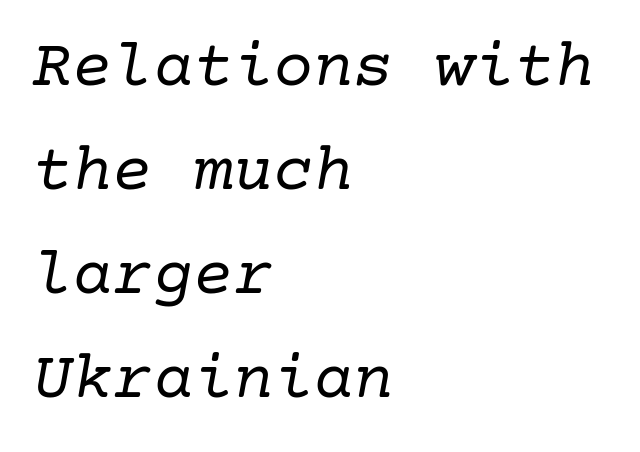
{"serif": "yes", "italic": "yes", "lean": "right", "slant_degrees": 10, "bold": "no", "weight": "regular", "width": "normal", "stroke_contrast": "low", "x_height": "medium", "underline": "no", "align": "left", "line_spacing": "normal", "line_spacing_ratio": 1.55, "letter_spacing": "normal", "letter_spacing_em": 0.0, "glyph_px": 67}
